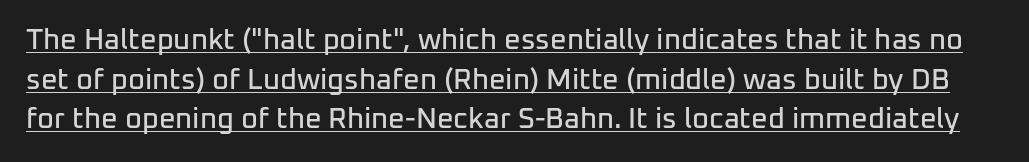
The image shows 29 px sans-serif type, upright; set normal line spacing (1.37x), normal letter spacing, underlined; low stroke contrast and a medium x-height.
